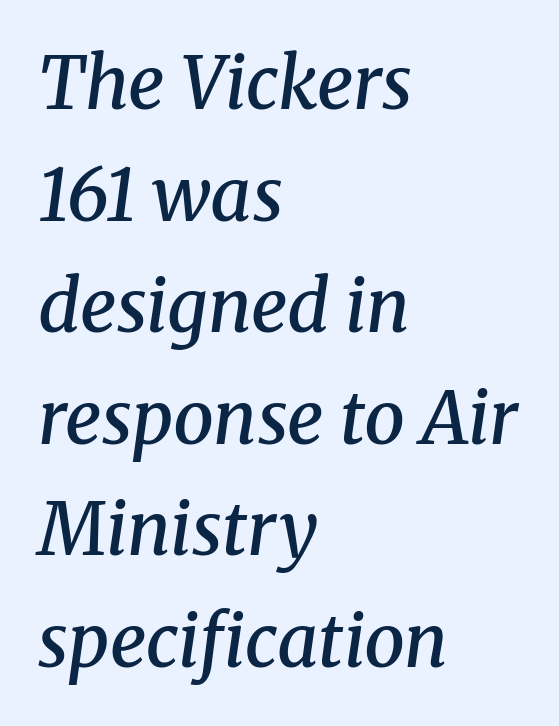
The image shows 72 px semibold serif type, italic (leaning right); set left-aligned, normal line spacing (1.55x), normal letter spacing, not underlined; medium stroke contrast and a medium x-height.
